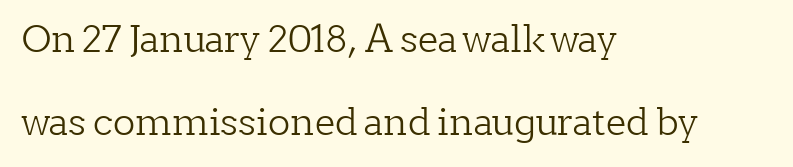
{"serif": "yes", "italic": "no", "bold": "no", "weight": "light", "width": "normal", "stroke_contrast": "low", "x_height": "medium", "monospaced": "no", "underline": "no", "align": "left", "line_spacing": "loose", "line_spacing_ratio": 2.24, "letter_spacing": "normal", "letter_spacing_em": 0.0, "glyph_px": 37}
